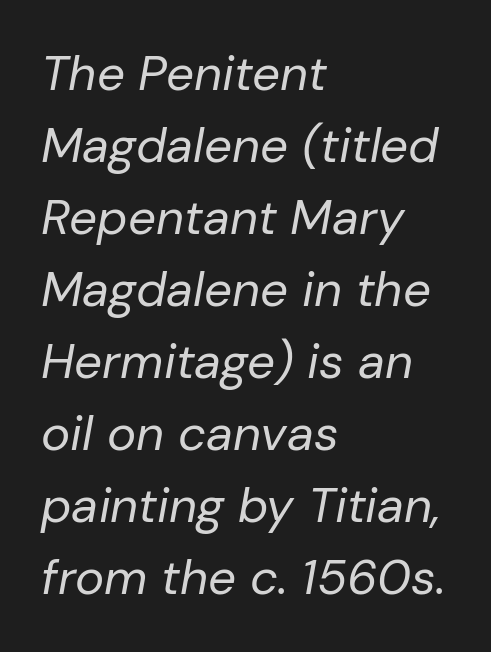
{"italic": "yes", "lean": "right", "slant_degrees": 10, "bold": "no", "weight": "regular", "width": "normal", "stroke_contrast": "low", "x_height": "medium", "monospaced": "no", "underline": "no", "align": "left", "line_spacing": "normal", "line_spacing_ratio": 1.47, "letter_spacing": "normal", "letter_spacing_em": 0.0, "glyph_px": 49}
